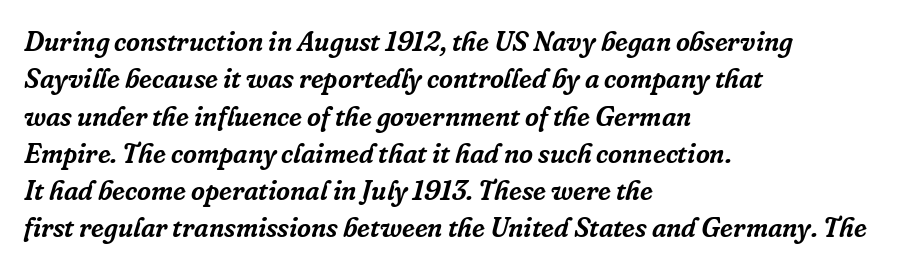
The rendering applies a slant to the glyphs. The foot of each line stays bare and open. The type is set solid horizontally, with unmodified tracking. This sample keeps an unexceptional amount of space between lines.
